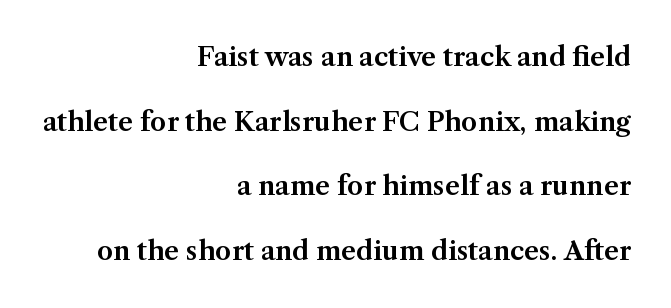
Rule under the text: the space is simply empty. Is there much room between lines? Yes — plenty of vertical air separates them. Italic: no, the glyphs are upright roman. Spacing between characters is what you'd get straight out of the box.
